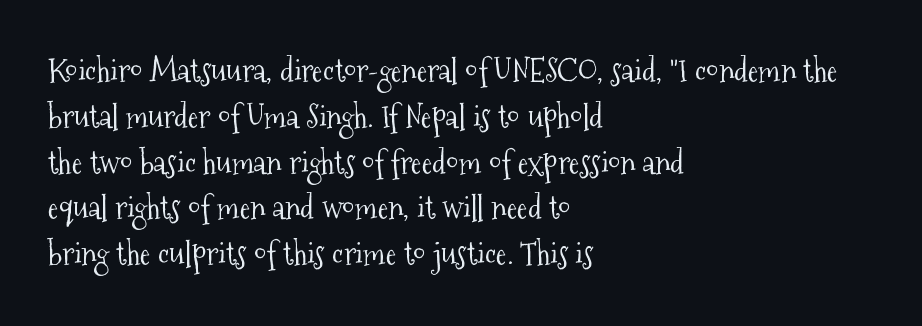
The image shows 32 px light, condensed serif type, upright; set left-aligned, normal line spacing (1.43x), normal letter spacing, not underlined; medium stroke contrast and a medium x-height.
